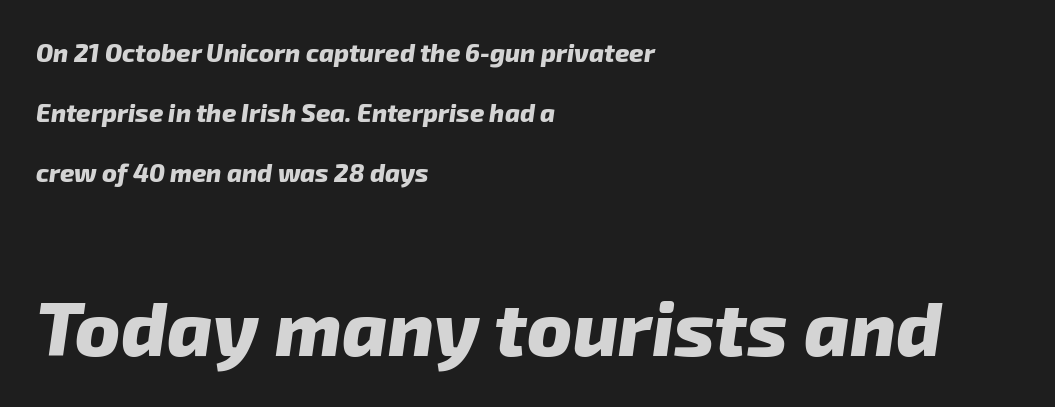
Q: Is the text bold? A: Yes.
Q: Is the typeface a serif or a sans-serif typeface? A: Sans-serif.
Q: Is the text underlined? A: No.
Q: How is the paragraph aligned? A: Left-aligned.
Q: Is the spacing between letters normal or unusually wide? A: Normal.
Q: Is the spacing between lines tight, normal or loose? A: Loose.
Q: Which block of text is set in a larger size, the first (top) or the second (bottom)? A: The second (bottom) one.
Q: Width (condensed, normal, or wide)? A: Normal.
Q: Stroke contrast? A: Low.
Q: x-height? A: Medium.
Q: Monospaced? A: No.
